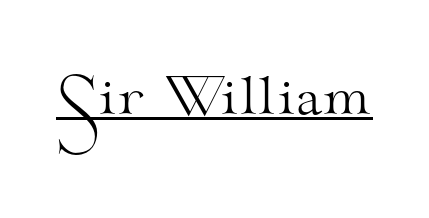
{"serif": "yes", "italic": "no", "bold": "no", "weight": "light", "width": "wide", "stroke_contrast": "medium", "x_height": "small", "monospaced": "no", "underline": "yes", "letter_spacing": "normal", "letter_spacing_em": 0.0, "glyph_px": 50}
